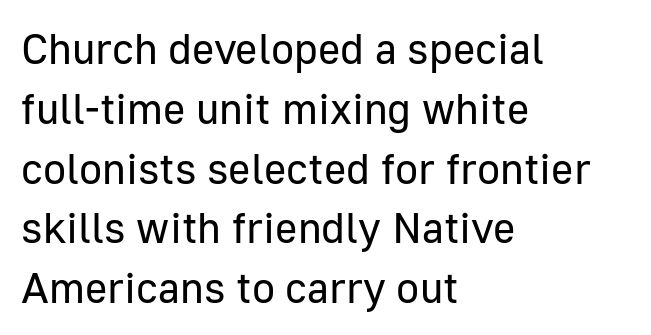
The image shows 43 px regular-weight sans-serif type, upright; set left-aligned, normal line spacing (1.39x), normal letter spacing, not underlined; low stroke contrast and a medium x-height.
